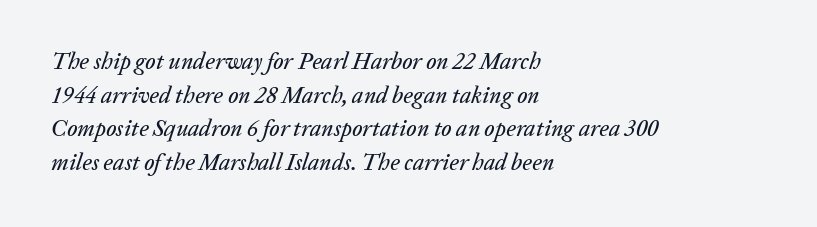
Q: Is the text italic (slanted)? A: Yes, it leans right by about 20 degrees.
Q: Is the text underlined? A: No.
Q: How is the paragraph aligned? A: Left-aligned.
Q: Is the spacing between letters normal or unusually wide? A: Normal.
Q: Is the spacing between lines tight, normal or loose? A: Normal.
